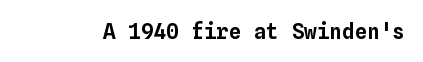
The image shows 21 px text type, upright; set normal letter spacing, not underlined.
